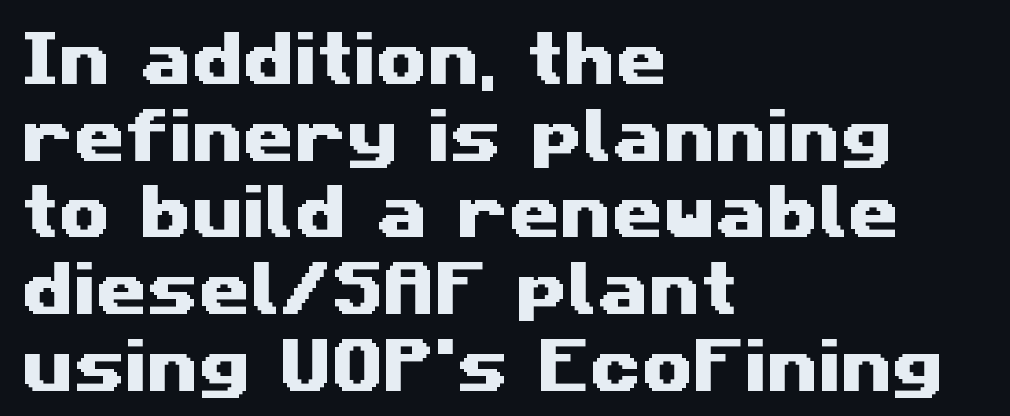
The image shows 59 px wide sans-serif type; set left-aligned, normal line spacing (1.3x), normal letter spacing, not underlined; medium stroke contrast and a medium x-height.
